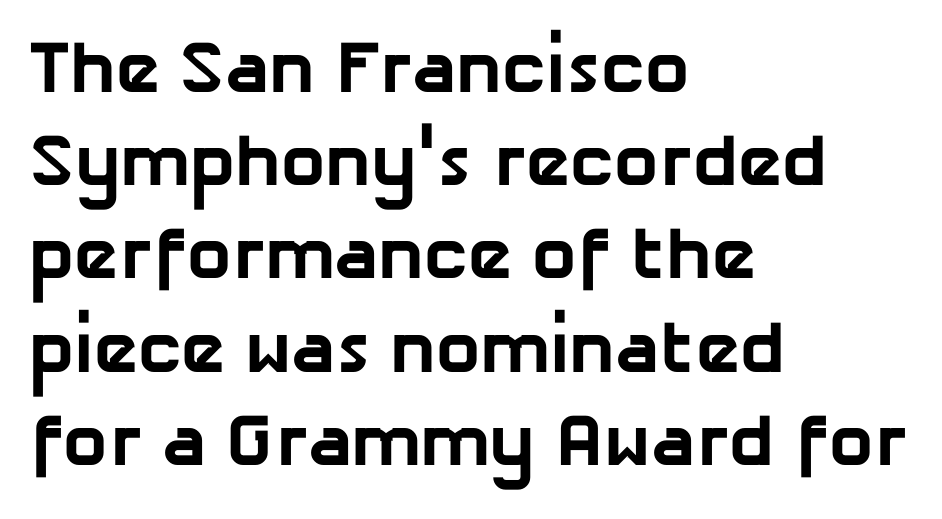
Q: Is the text bold? A: Yes.
Q: Is the typeface a serif or a sans-serif typeface? A: Sans-serif.
Q: Is the text underlined? A: No.
Q: How is the paragraph aligned? A: Left-aligned.
Q: Is the spacing between letters normal or unusually wide? A: Normal.
Q: Is the spacing between lines tight, normal or loose? A: Normal.
Q: Width (condensed, normal, or wide)? A: Normal.
Q: Stroke contrast? A: Low.
Q: x-height? A: Medium.
Q: Monospaced? A: No.
